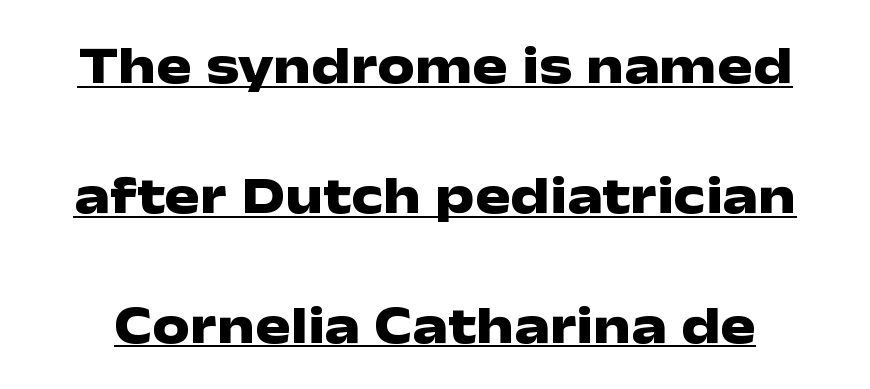
Q: Is the text bold? A: Yes.
Q: Is the text italic (slanted)? A: No, it is upright.
Q: Is the typeface a serif or a sans-serif typeface? A: Sans-serif.
Q: Is the text underlined? A: Yes.
Q: Is the spacing between letters normal or unusually wide? A: Normal.
Q: Is the spacing between lines tight, normal or loose? A: Loose.
Q: Width (condensed, normal, or wide)? A: Wide.
Q: Stroke contrast? A: Low.
Q: x-height? A: Medium.
Q: Monospaced? A: No.
